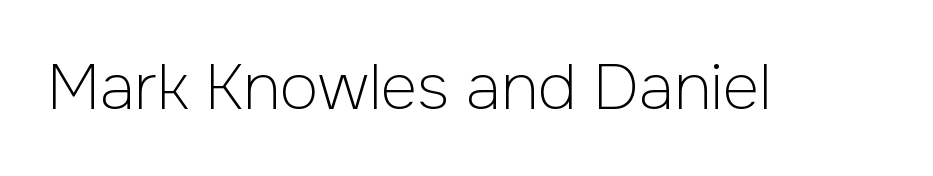
A typesetter would call this zero additional tracking. Note the varied advance widths — an 'i' is clearly narrower than an 'm'. This sample uses a sans-serif face. Is the stroke heavy? The answer is a plain regular-or-lighter. Check under the words: just untouched page.
